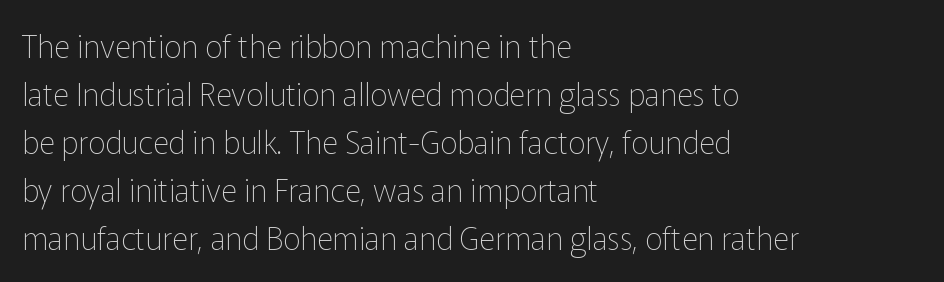
{"serif": "no", "italic": "no", "bold": "no", "weight": "thin", "width": "normal", "stroke_contrast": "low", "x_height": "medium", "monospaced": "no", "underline": "no", "align": "left", "line_spacing": "normal", "line_spacing_ratio": 1.55, "letter_spacing": "normal", "letter_spacing_em": 0.0, "glyph_px": 31}
